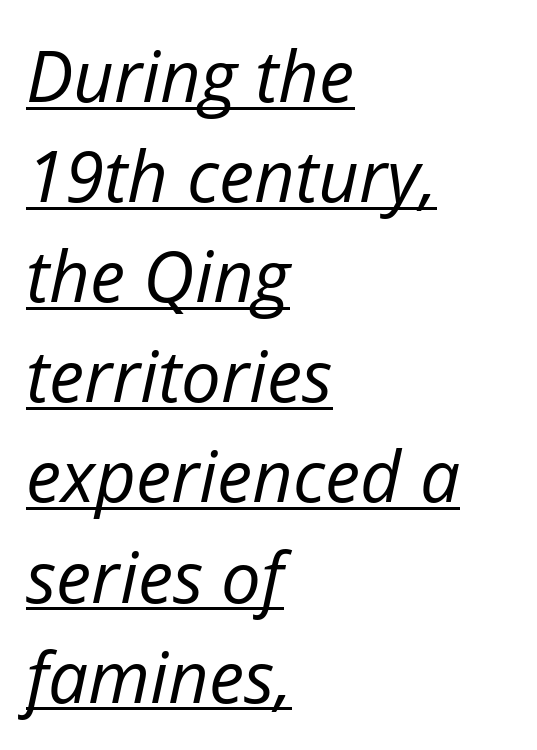
Q: Is the text bold? A: No.
Q: Is the text italic (slanted)? A: Yes, it leans right by about 12 degrees.
Q: Is the text underlined? A: Yes.
Q: How is the paragraph aligned? A: Left-aligned.
Q: Is the spacing between letters normal or unusually wide? A: Normal.
Q: Is the spacing between lines tight, normal or loose? A: Normal.
Q: Width (condensed, normal, or wide)? A: Normal.
Q: Stroke contrast? A: Low.
Q: x-height? A: Medium.
Q: Monospaced? A: No.
